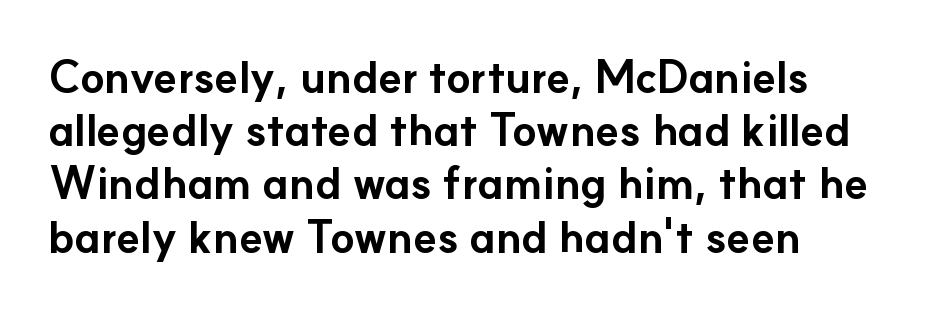
The image shows 44 px bold sans-serif type, upright; set line spacing 1.21x, normal letter spacing, not underlined; low stroke contrast and a small x-height.
